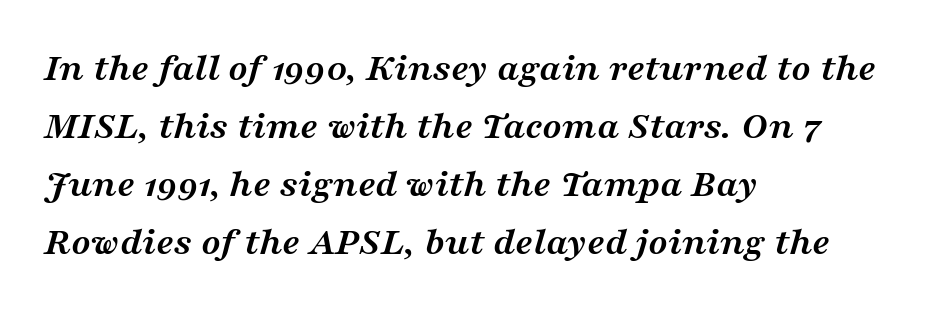
The image shows 40 px semibold, wide serif type, italic (leaning right); set left-aligned, normal line spacing (1.45x), normal letter spacing, not underlined; medium stroke contrast and a medium x-height.
